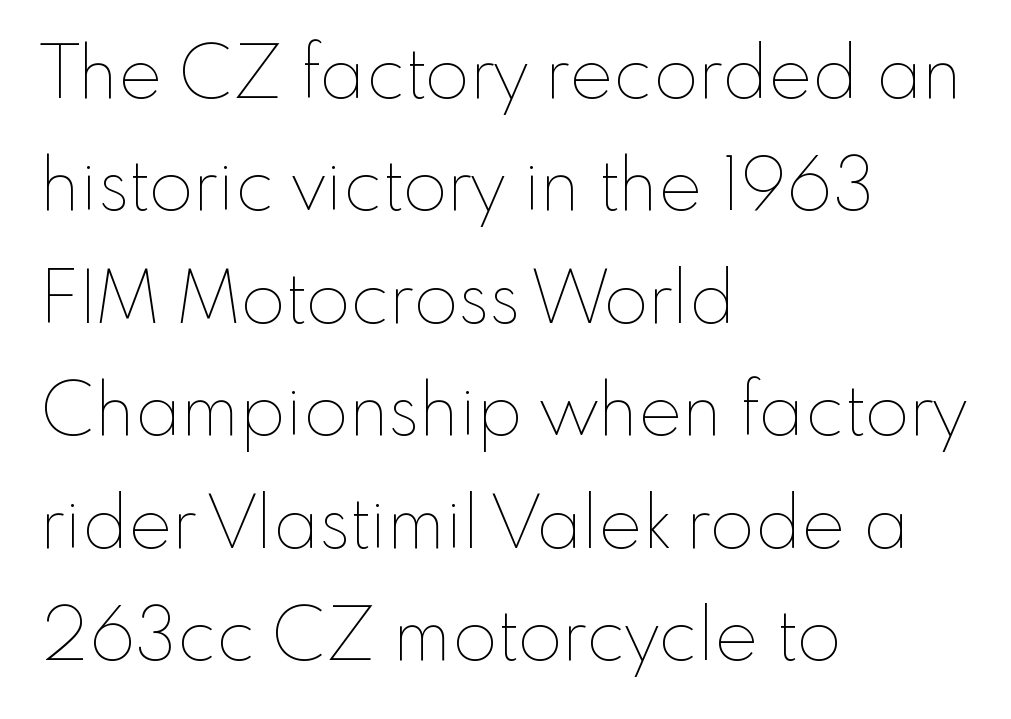
The image shows 73 px thin type, upright; set left-aligned, normal line spacing (1.54x), normal letter spacing, not underlined; low stroke contrast and a small x-height.
